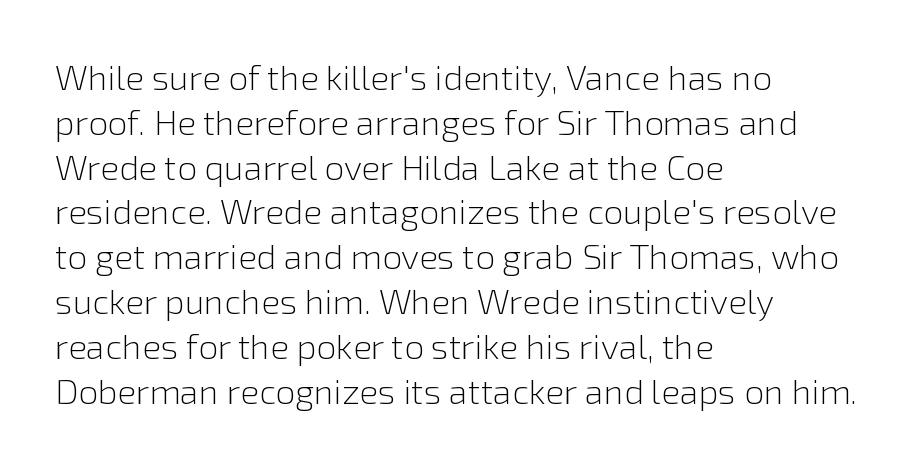
Q: Is the text bold? A: No.
Q: Is the text italic (slanted)? A: No, it is upright.
Q: Is the typeface a serif or a sans-serif typeface? A: Sans-serif.
Q: Is the text underlined? A: No.
Q: How is the paragraph aligned? A: Left-aligned.
Q: Is the spacing between letters normal or unusually wide? A: Normal.
Q: Is the spacing between lines tight, normal or loose? A: Normal.
Q: Width (condensed, normal, or wide)? A: Normal.
Q: x-height? A: Medium.
Q: Monospaced? A: No.
